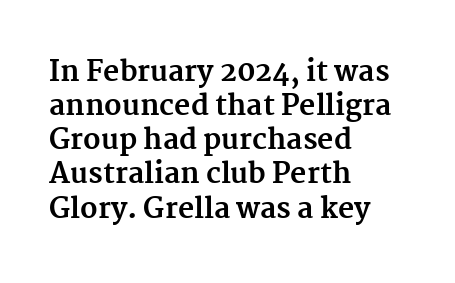
Old-style or modern, the face here clearly has serifs. A clean baseline with only descenders dipping below it. In terms of letterspacing, this is plain default setting. In terms of posture, this sample is upright. Is this a fixed-width face? No — the glyphs have proportional, varying widths.
